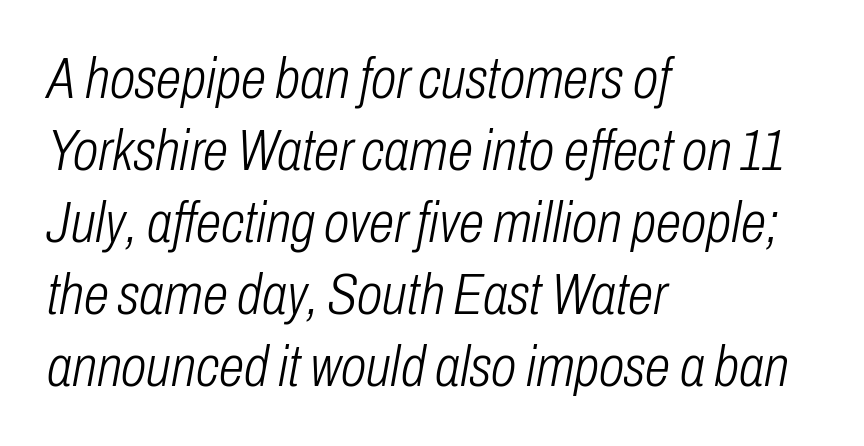
The image shows 58 px light, condensed type, italic (leaning right); set left-aligned, line spacing 1.24x, normal letter spacing, not underlined; low stroke contrast and a medium x-height.
